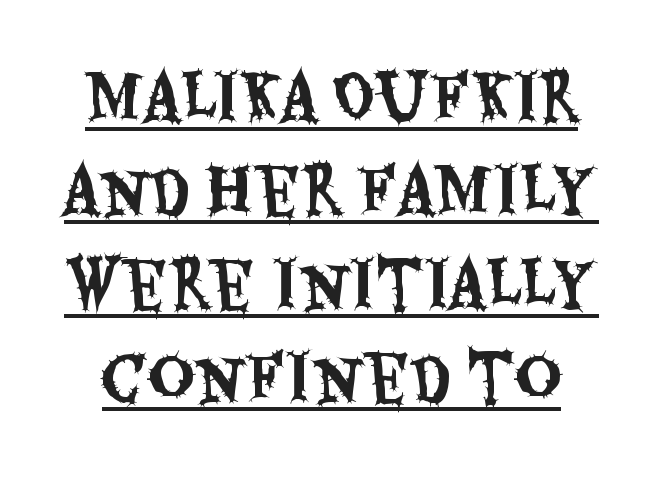
Tracking here is standard; glyphs follow each other at the usual distance. The rendering uses natural spacing where letterforms have individual widths. This sample uses a sans-serif face. Unlike italic type, these characters show no tilt at all. A typesetter would call this leading conventional body-copy spacing. The rendering uses the underline text-decoration.
